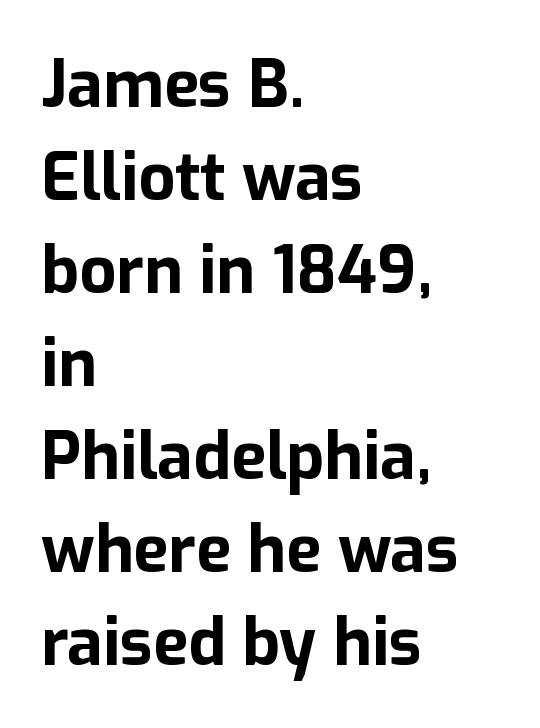
The passage shown is typed in a proportional face where columns would drift. You can tell from the bare stems that sans-serif type was used. As a designer I'd log this as weight 700, bold. Quick note: underline off.
